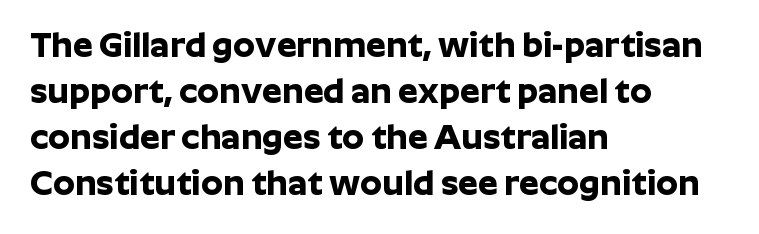
Q: Is the text bold? A: Yes.
Q: Is the text italic (slanted)? A: No, it is upright.
Q: Is the typeface a serif or a sans-serif typeface? A: Sans-serif.
Q: Is the text underlined? A: No.
Q: How is the paragraph aligned? A: Left-aligned.
Q: Is the spacing between letters normal or unusually wide? A: Normal.
Q: Is the spacing between lines tight, normal or loose? A: Normal.
Q: Width (condensed, normal, or wide)? A: Normal.
Q: Stroke contrast? A: Low.
Q: x-height? A: Medium.
Q: Monospaced? A: No.
